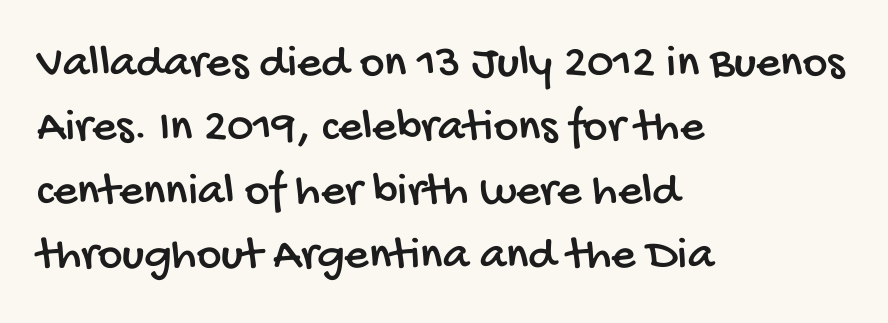
{"serif": "no", "width": "condensed", "stroke_contrast": "low", "x_height": "large", "monospaced": "no", "underline": "no", "align": "left", "line_spacing": "normal", "line_spacing_ratio": 1.36, "letter_spacing": "normal", "letter_spacing_em": 0.0, "glyph_px": 47}
